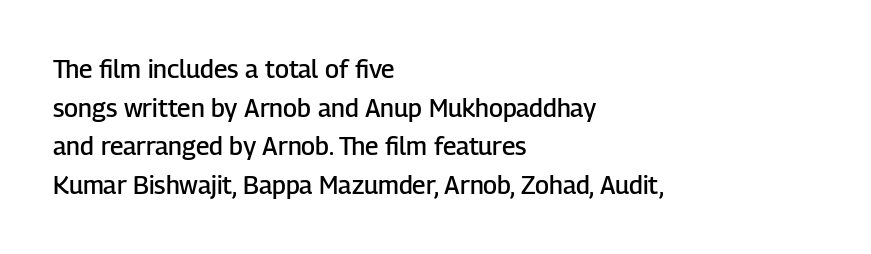
Q: Is the text bold? A: Semi-bold.
Q: Is the text italic (slanted)? A: No, it is upright.
Q: Is the text underlined? A: No.
Q: How is the paragraph aligned? A: Left-aligned.
Q: Is the spacing between letters normal or unusually wide? A: Normal.
Q: Is the spacing between lines tight, normal or loose? A: Normal.
